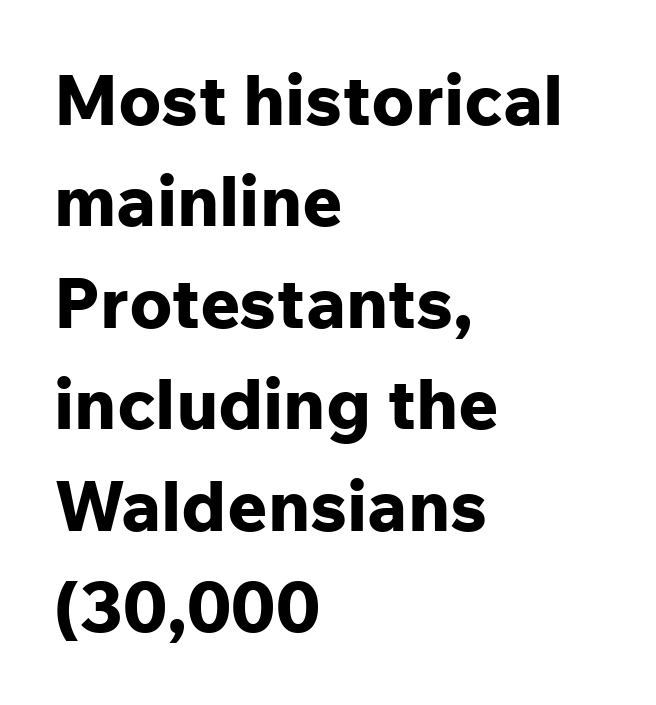
The image shows 70 px bold sans-serif type, upright; set left-aligned, normal line spacing (1.45x), normal letter spacing, not underlined; low stroke contrast and a medium x-height.
